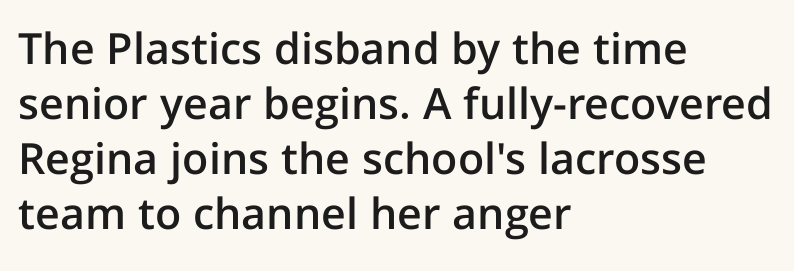
{"serif": "no", "italic": "no", "bold": "semi", "weight": "semibold", "width": "normal", "stroke_contrast": "low", "x_height": "medium", "monospaced": "no", "underline": "no", "align": "left", "line_spacing": "normal", "line_spacing_ratio": 1.28, "letter_spacing": "normal", "letter_spacing_em": 0.0, "glyph_px": 43}
